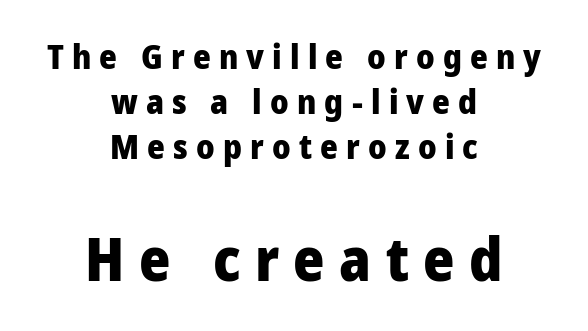
{"serif": "no", "italic": "no", "bold": "yes", "weight": "heavy", "width": "normal", "stroke_contrast": "low", "x_height": "medium", "monospaced": "no", "underline": "no", "align": "center", "line_spacing": "normal", "line_spacing_ratio": 1.33, "letter_spacing": "wide", "letter_spacing_em": 0.24, "larger_block": "second", "size_ratio": 1.76, "glyph_px": 60}
